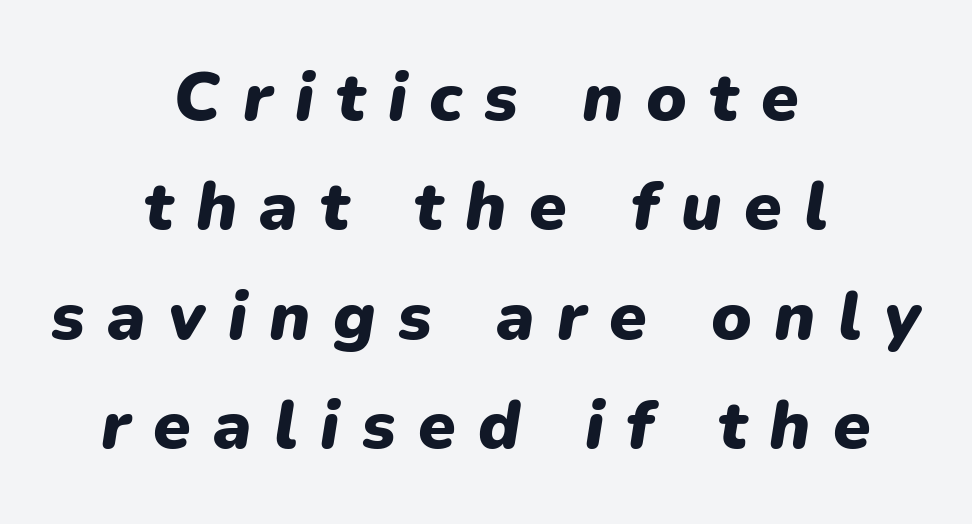
The image shows 68 px heavy type, italic (leaning right); set centered, normal line spacing (1.61x), unusually wide letter spacing (+0.33 em), not underlined; low stroke contrast and a medium x-height.
